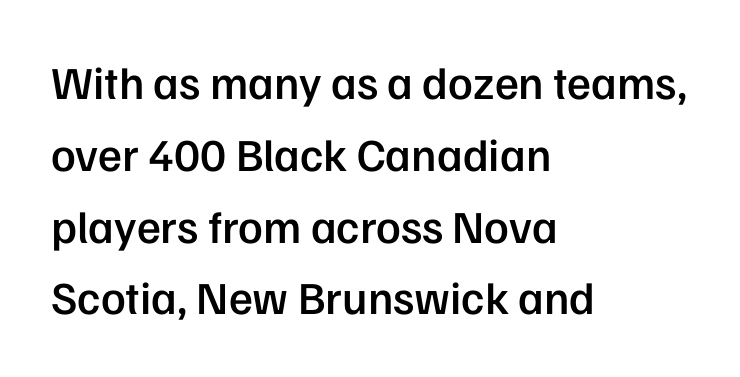
{"serif": "no", "italic": "no", "bold": "semi", "weight": "semibold", "width": "normal", "stroke_contrast": "low", "x_height": "medium", "monospaced": "no", "underline": "no", "align": "left", "line_spacing": "normal", "line_spacing_ratio": 1.56, "letter_spacing": "normal", "letter_spacing_em": 0.0, "glyph_px": 46}
